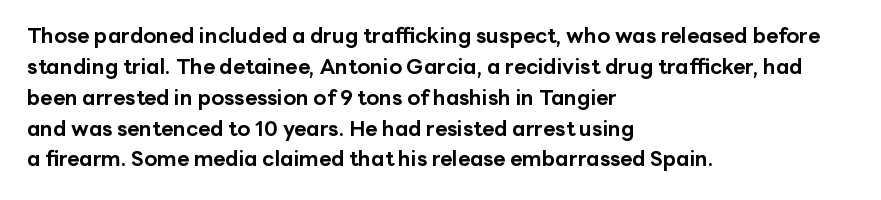
Posture: vertical. A classic flush-left, rag-right setting is used for this passage. Horizontal bands of white between lines are of average thickness. Each word holds together tightly as a unit, with standard inter-letter gaps. The font is running at its bold setting.
